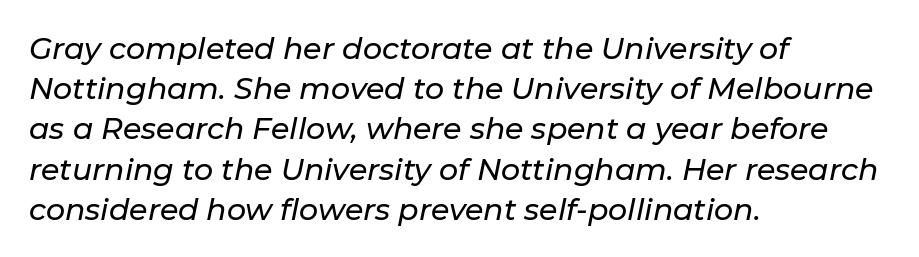
How would I describe the line gaps? Plain and ordinary. You can tell it's italic because the verticals aren't actually vertical. Students, note that the glyphs here touch the page at normal intervals. The passage shown is typed in a proportional face where columns would drift. The strip under each line holds only bare page. Each line starts at the same left margin while the right side varies.
